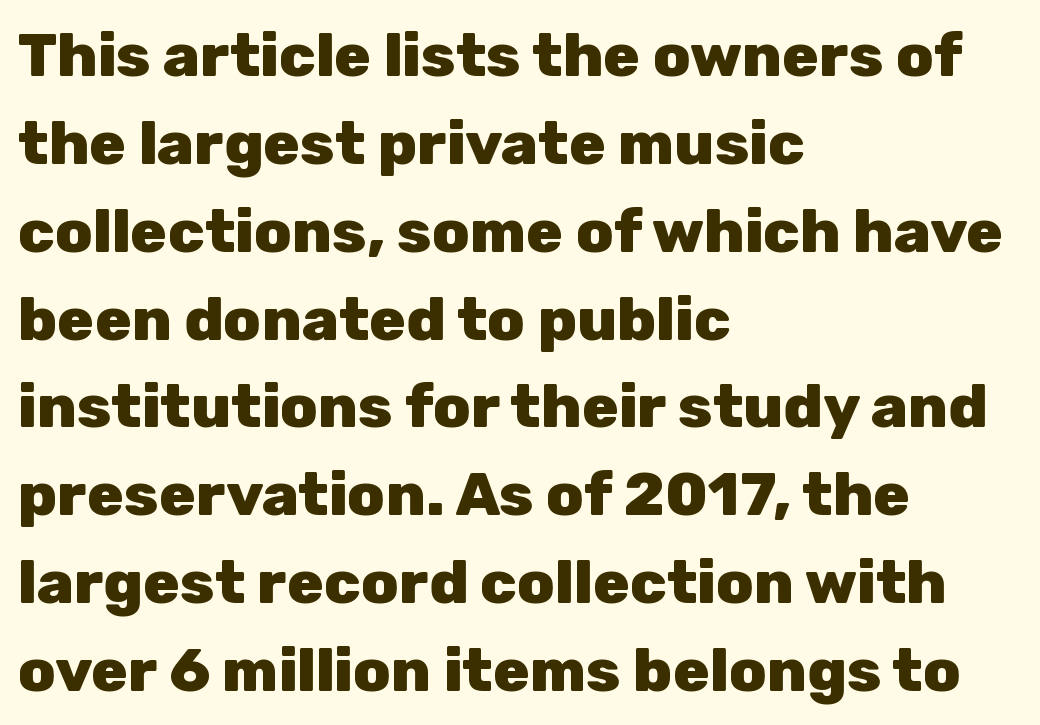
Glance below the letters and you will spot only blank space. Successive baselines arrive at the customary interval. Spacing verdict: proportional, widths tailored to each character. What kind of face is this? One without serifs — a sans. The rendering anchors every line to the left-hand side. Words appear dense and cohesive because spacing is normal.
